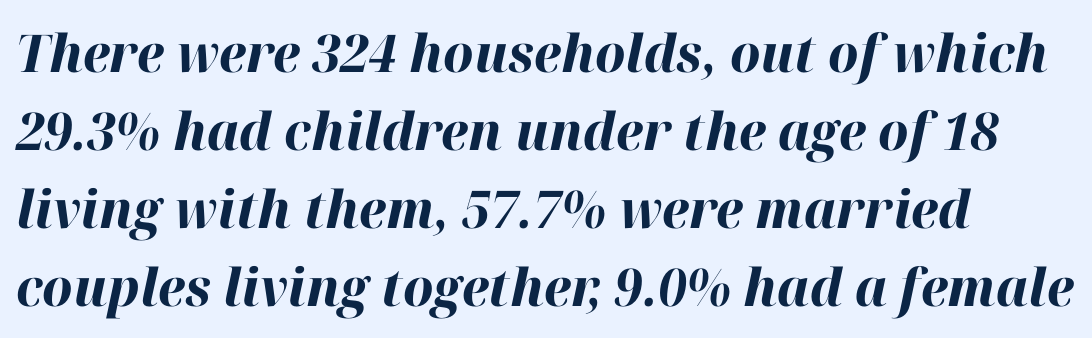
{"italic": "yes", "lean": "right", "slant_degrees": 12, "bold": "yes", "weight": "bold", "width": "normal", "stroke_contrast": "high", "x_height": "medium", "monospaced": "no", "underline": "no", "line_spacing": "normal", "line_spacing_ratio": 1.5, "letter_spacing": "normal", "letter_spacing_em": 0.0, "glyph_px": 52}
